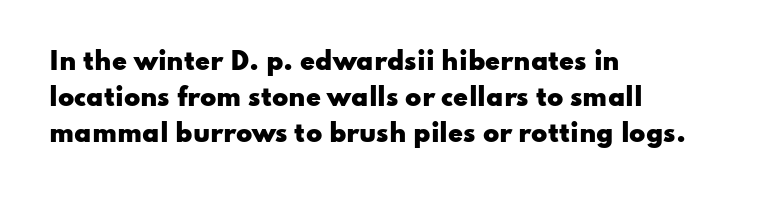
The image shows 24 px bold type, upright; set left-aligned, normal line spacing (1.51x), normal letter spacing, not underlined.
